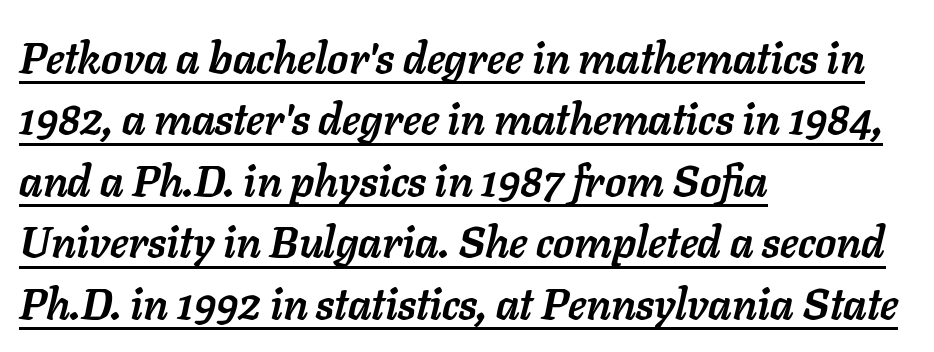
{"italic": "yes", "lean": "right", "slant_degrees": 11, "bold": "yes", "weight": "semibold", "width": "normal", "stroke_contrast": "low", "x_height": "medium", "monospaced": "no", "underline": "yes", "align": "left", "line_spacing": "normal", "line_spacing_ratio": 1.43, "letter_spacing": "normal", "letter_spacing_em": 0.0, "glyph_px": 43}
